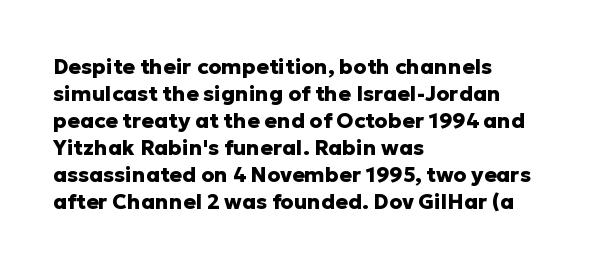
The space directly below the letters is spotless. In terms of leading, this rendering sits right in the middle. Notice how the stems are strictly vertical — no italics here. Honestly, the letter spacing is just normal — you wouldn't notice it. Typesetter's note: full bold, strokes at maximum text heaviness.
